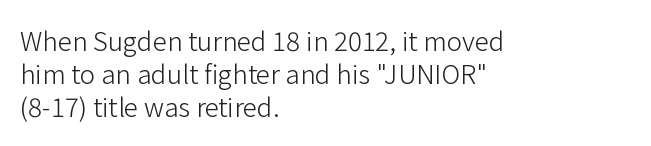
{"italic": "no", "bold": "no", "underline": "no", "align": "left", "line_spacing": "normal", "line_spacing_ratio": 1.27, "letter_spacing": "normal", "letter_spacing_em": 0.0, "glyph_px": 26}
